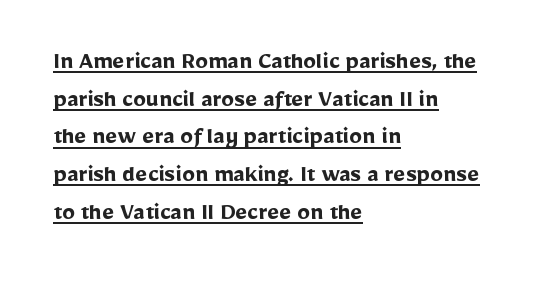
Q: Is the text bold? A: Yes.
Q: Is the text italic (slanted)? A: No, it is upright.
Q: Is the text underlined? A: Yes.
Q: How is the paragraph aligned? A: Left-aligned.
Q: Is the spacing between letters normal or unusually wide? A: Normal.
Q: Is the spacing between lines tight, normal or loose? A: Normal.
